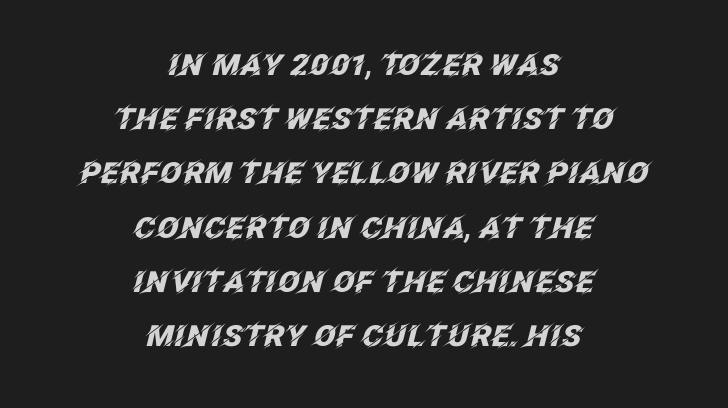
Q: Is the text bold? A: Yes.
Q: Is the text italic (slanted)? A: Yes, it leans right by about 12 degrees.
Q: Is the text underlined? A: No.
Q: How is the paragraph aligned? A: Centered.
Q: Is the spacing between letters normal or unusually wide? A: Normal.
Q: Width (condensed, normal, or wide)? A: Normal.
Q: Stroke contrast? A: Low.
Q: x-height? A: Large.
Q: Monospaced? A: No.
